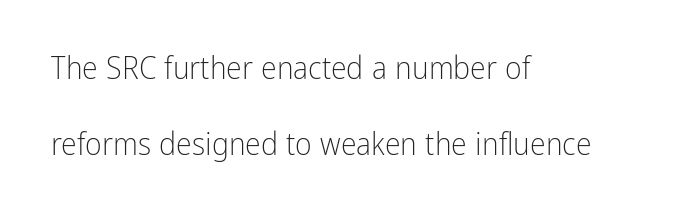
{"serif": "no", "italic": "no", "bold": "no", "weight": "light", "width": "condensed", "stroke_contrast": "low", "x_height": "medium", "monospaced": "no", "underline": "no", "align": "left", "line_spacing": "loose", "line_spacing_ratio": 2.39, "letter_spacing": "normal", "letter_spacing_em": 0.0, "glyph_px": 32}
